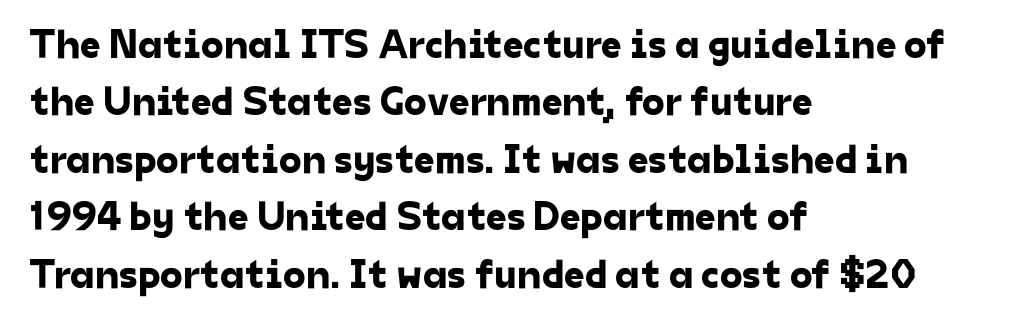
Q: Is the typeface a serif or a sans-serif typeface? A: Sans-serif.
Q: Is the text underlined? A: No.
Q: How is the paragraph aligned? A: Left-aligned.
Q: Is the spacing between letters normal or unusually wide? A: Normal.
Q: Is the spacing between lines tight, normal or loose? A: Normal.
Q: Width (condensed, normal, or wide)? A: Normal.
Q: Stroke contrast? A: Low.
Q: x-height? A: Medium.
Q: Monospaced? A: No.
